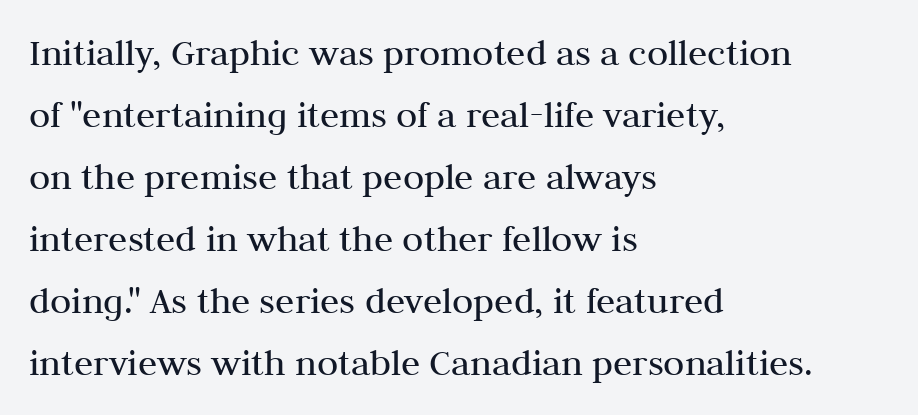
The image shows 39 px regular-weight serif type, upright; set left-aligned, normal line spacing (1.59x), normal letter spacing, not underlined; medium stroke contrast and a medium x-height.
